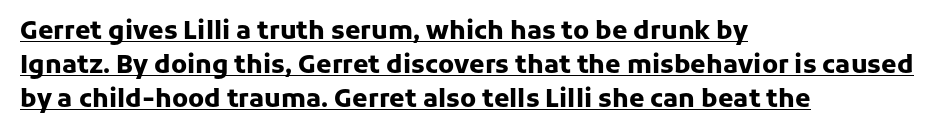
This block has exactly the height ordinary leading produces. The sample has been set heavy, in full bold. Glance below the letters and you will spot a drawn line. Leftover space on each line is placed entirely after the last word. In terms of posture, this sample is upright.
